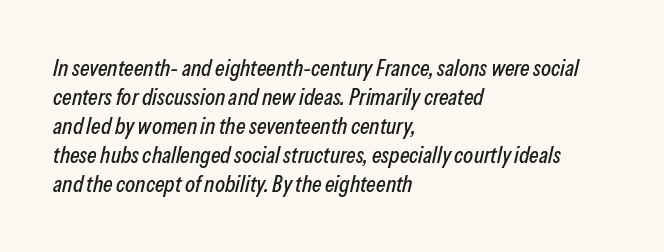
Quick note: interline space is typical. The text carries the slant typical of an italic or oblique font. Leftover space on each line is placed entirely after the last word. Caption: standard tracking, unaltered.
